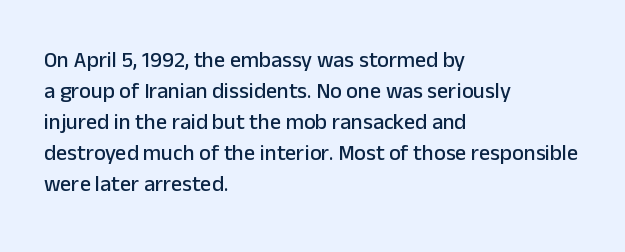
{"italic": "no", "underline": "no", "align": "left", "line_spacing": "normal", "line_spacing_ratio": 1.41, "letter_spacing": "normal", "letter_spacing_em": 0.0, "glyph_px": 22}
